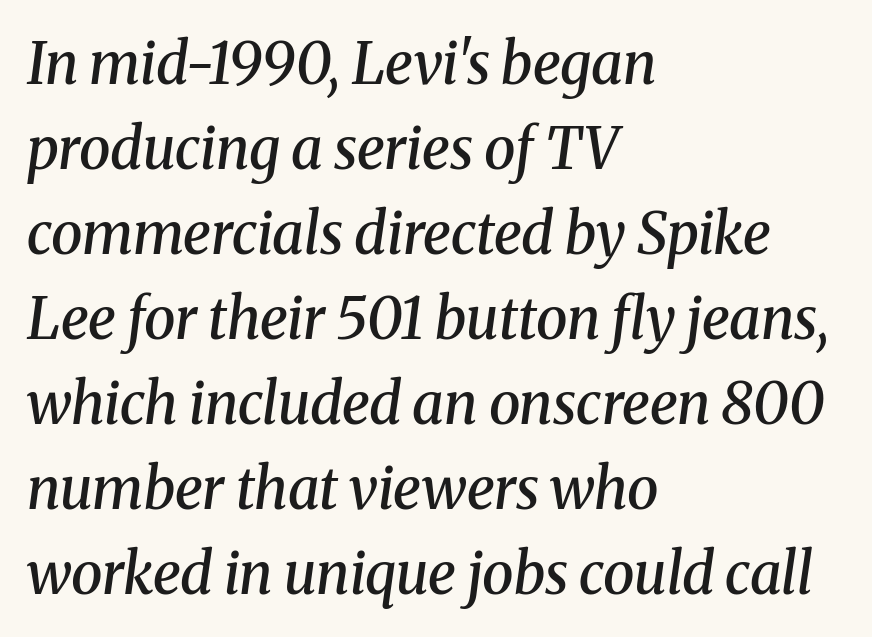
Look at the tracking — it's just the regular setting, nothing added. Yep, that's italic — everything's leaning. The font is running at a semibold setting, under full bold. Leading: standard. Does the type have serifs? Yes, each stem ends in a small foot. The space beneath each line is pristine and unruled.
